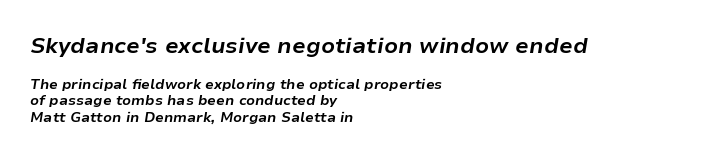
The image shows 22 px bold type, italic (leaning right); set left-aligned, line spacing 1.19x, normal letter spacing, not underlined; the first (top) block is 1.57x larger.
